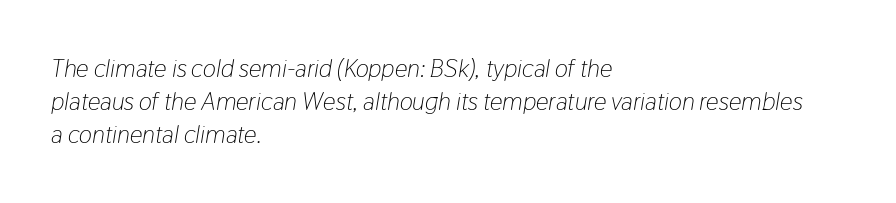
Successive baselines arrive at the customary interval. Looking at the ascenders, they clearly lean. Typeset ragged right — the left edge is the straight one. Has an underline been added? It has not. Here the glyphs are tracked normally, forming tight word shapes.
